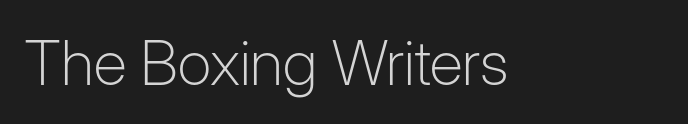
{"serif": "no", "italic": "no", "bold": "no", "weight": "light", "width": "normal", "stroke_contrast": "low", "x_height": "medium", "monospaced": "no", "underline": "no", "letter_spacing": "normal", "letter_spacing_em": 0.0, "glyph_px": 62}
